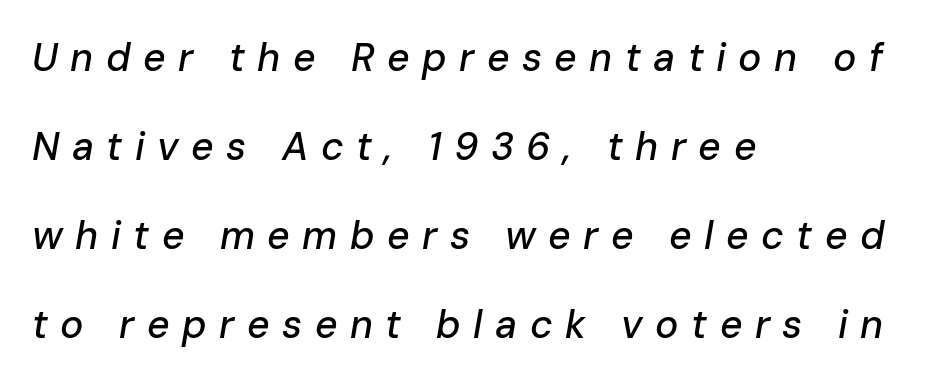
The image shows 39 px text type, italic (leaning right); set left-aligned, loose line spacing (2.28x), unusually wide letter spacing (+0.32 em), not underlined; low stroke contrast and a medium x-height.
